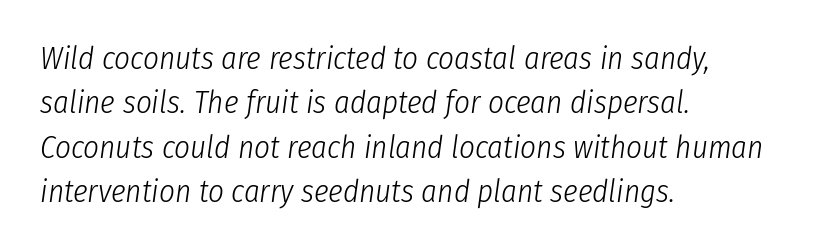
{"italic": "yes", "lean": "right", "slant_degrees": 8, "bold": "no", "weight": "light", "width": "condensed", "stroke_contrast": "low", "x_height": "medium", "monospaced": "no", "underline": "no", "align": "left", "line_spacing": "normal", "line_spacing_ratio": 1.43, "letter_spacing": "normal", "letter_spacing_em": 0.0, "glyph_px": 31}
